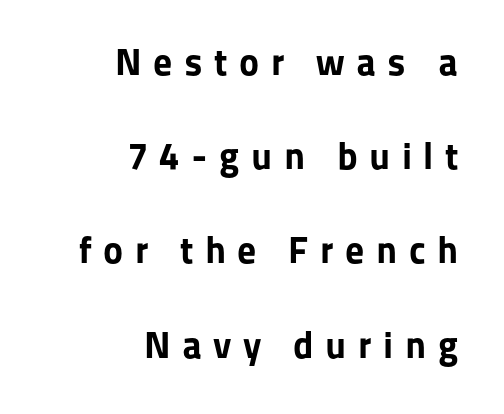
The lines are spread far apart with generous leading. Here the designer chose a conventional face with non-uniform glyph widths. Short note: letters widely spaced. These lines stack with their right ends in a neat column.
